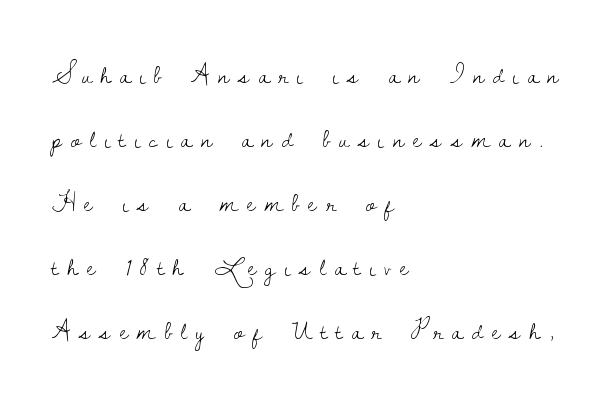
{"bold": "no", "underline": "no", "align": "left", "line_spacing": "loose", "line_spacing_ratio": 2.37, "letter_spacing": "wide", "letter_spacing_em": 0.33, "glyph_px": 27}
